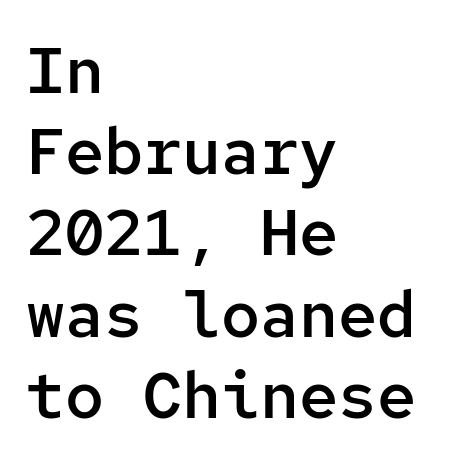
Q: Is the text bold? A: Semi-bold.
Q: Is the text italic (slanted)? A: No, it is upright.
Q: Is the typeface a serif or a sans-serif typeface? A: Sans-serif.
Q: Is the text underlined? A: No.
Q: How is the paragraph aligned? A: Left-aligned.
Q: Is the spacing between letters normal or unusually wide? A: Normal.
Q: Is the spacing between lines tight, normal or loose? A: Normal.
Q: Width (condensed, normal, or wide)? A: Normal.
Q: Stroke contrast? A: Low.
Q: x-height? A: Medium.
Q: Monospaced? A: Yes.
